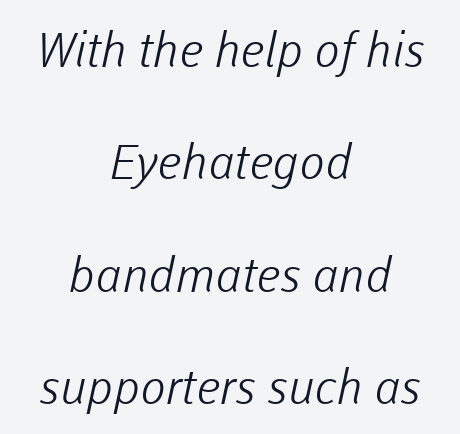
The image shows 48 px light sans-serif type; set centered, loose line spacing (2.34x), normal letter spacing, not underlined; low stroke contrast and a medium x-height.
